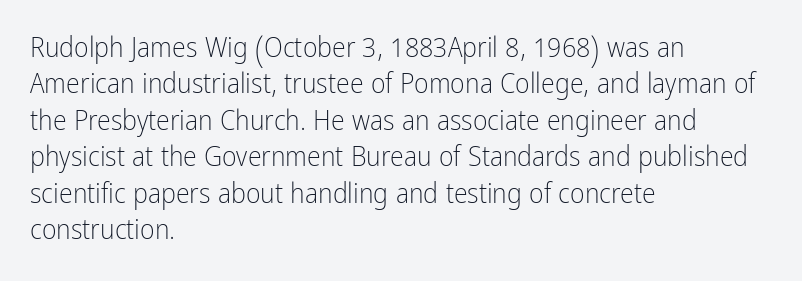
The image shows 28 px light, condensed sans-serif type, upright; set left-aligned, normal line spacing (1.3x), normal letter spacing, not underlined; low stroke contrast and a medium x-height.
